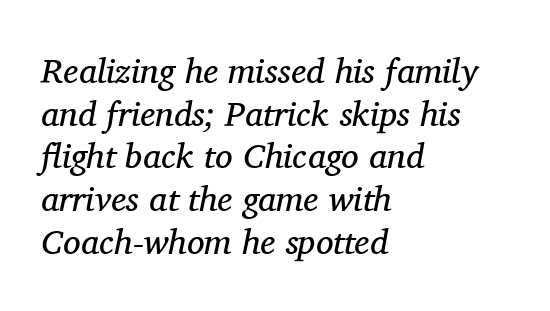
Underline: absent. The rendering shows small feet on the letterforms — a serif design. Character widths vary here, with narrow letters taking less room than wide ones. Stems and bowls with no extra thickness — not bold. Standard letterfit; no display-style spreading of the glyphs. Short and long lines alike share a common starting point at left.
